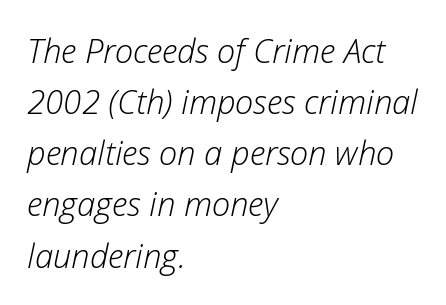
{"italic": "yes", "lean": "right", "slant_degrees": 12, "bold": "no", "weight": "light", "width": "normal", "stroke_contrast": "low", "x_height": "medium", "monospaced": "no", "underline": "no", "align": "left", "line_spacing": "normal", "line_spacing_ratio": 1.55, "letter_spacing": "normal", "letter_spacing_em": 0.0, "glyph_px": 33}
